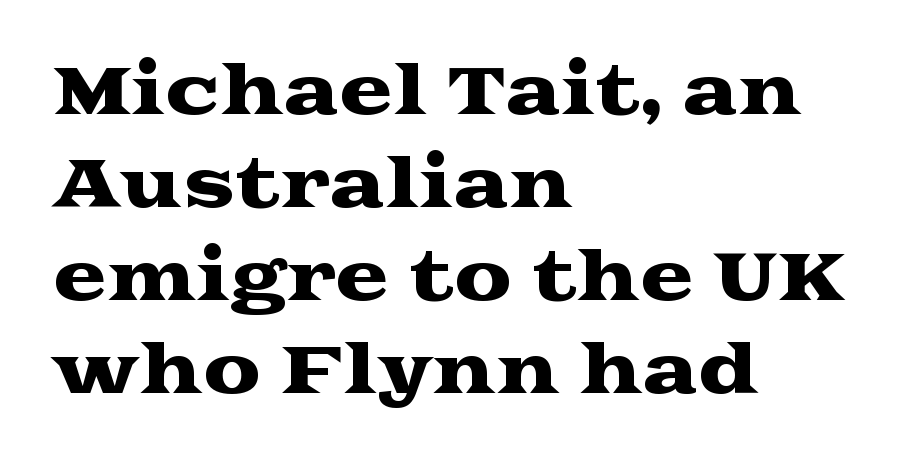
Q: Is the text italic (slanted)? A: No, it is upright.
Q: Is the typeface a serif or a sans-serif typeface? A: Serif.
Q: Is the text underlined? A: No.
Q: How is the paragraph aligned? A: Left-aligned.
Q: Is the spacing between letters normal or unusually wide? A: Normal.
Q: Is the spacing between lines tight, normal or loose? A: Normal.
Q: Width (condensed, normal, or wide)? A: Wide.
Q: Stroke contrast? A: Medium.
Q: x-height? A: Medium.
Q: Monospaced? A: No.
